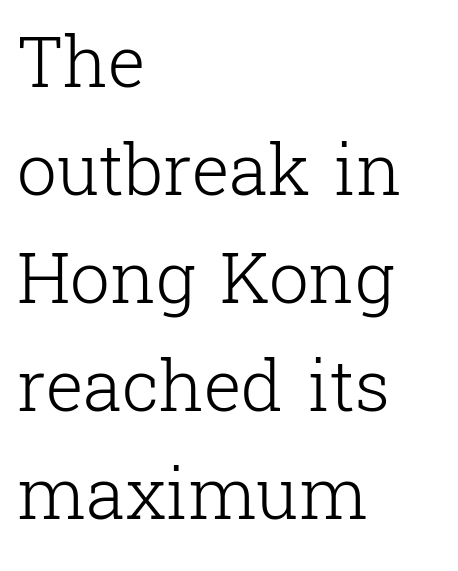
The image shows 71 px light serif type, upright; set left-aligned, normal line spacing (1.52x), normal letter spacing, not underlined; low stroke contrast and a medium x-height.
